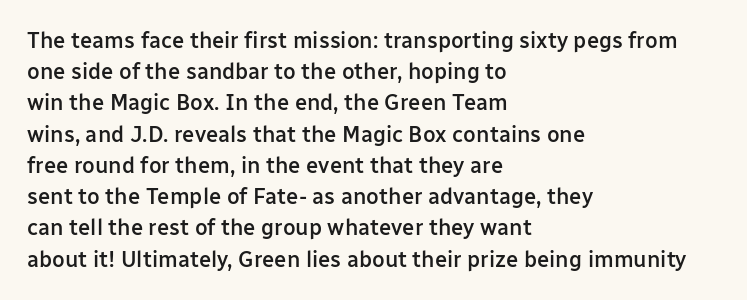
The image shows 22 px text type, upright; set left-aligned, normal line spacing (1.42x), normal letter spacing, not underlined.
